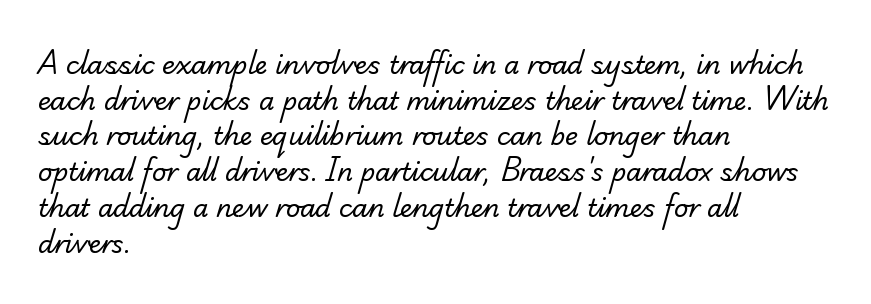
{"bold": "no", "underline": "no", "align": "left", "line_spacing": "normal", "line_spacing_ratio": 1.43, "letter_spacing": "normal", "letter_spacing_em": 0.0, "glyph_px": 25}
